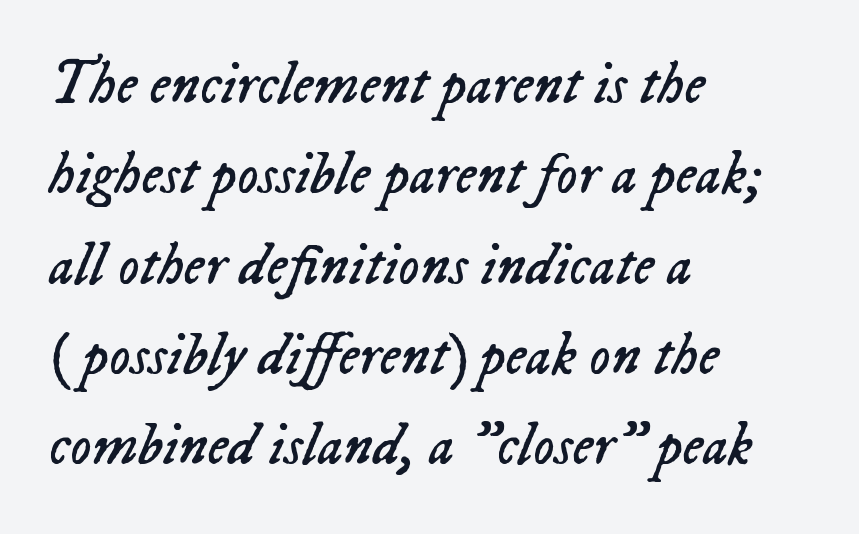
This sample keeps an unexceptional amount of space between lines. The rendering uses natural spacing where letterforms have individual widths. Stems and bowls with no extra thickness — not bold. If you drew a ruler down the left edge, every line would touch it.
